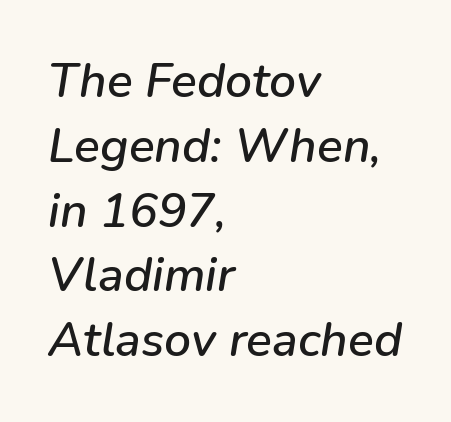
Character widths vary here, with narrow letters taking less room than wide ones. Which margin do the lines hug? The left one — the right edge is uneven. A typesetter would call this leading conventional body-copy spacing. Type without underlining. Would a proofreader flag this as italicized? Yes. Honestly, the letter spacing is just normal — you wouldn't notice it.
